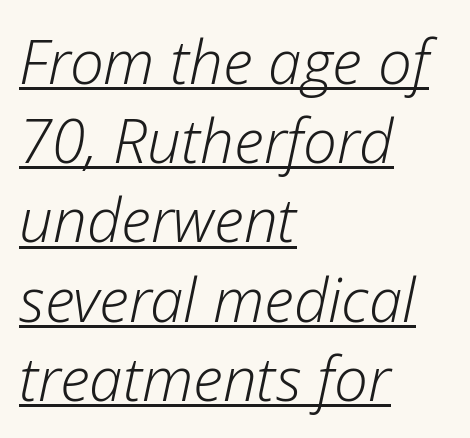
{"italic": "yes", "lean": "right", "slant_degrees": 12, "bold": "no", "weight": "light", "width": "normal", "stroke_contrast": "low", "x_height": "medium", "monospaced": "no", "underline": "yes", "align": "left", "line_spacing": "normal", "line_spacing_ratio": 1.32, "letter_spacing": "normal", "letter_spacing_em": 0.0, "glyph_px": 60}
